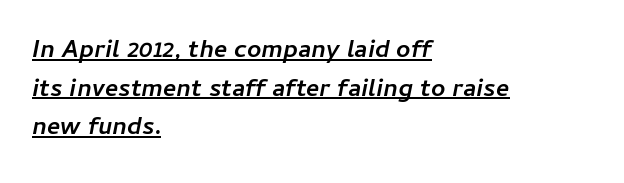
Q: Is the text bold? A: Yes.
Q: Is the text italic (slanted)? A: Yes, it leans right by about 11 degrees.
Q: Is the text underlined? A: Yes.
Q: How is the paragraph aligned? A: Left-aligned.
Q: Is the spacing between letters normal or unusually wide? A: Normal.
Q: Is the spacing between lines tight, normal or loose? A: Normal.
